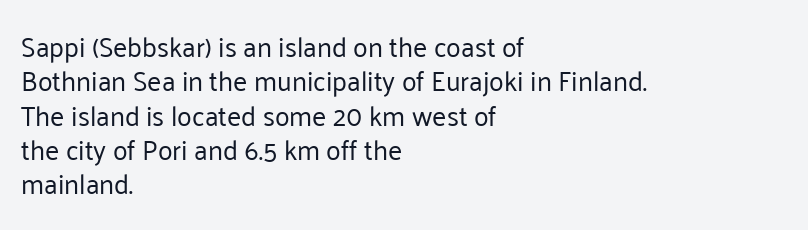
{"italic": "no", "bold": "no", "underline": "no", "align": "left", "line_spacing": "normal", "line_spacing_ratio": 1.27, "letter_spacing": "normal", "letter_spacing_em": 0.0, "glyph_px": 27}
